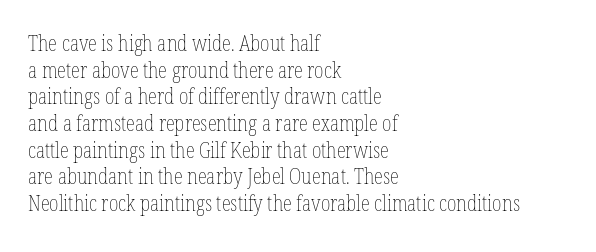
Summary of weight: not heavy and not bold. The vertical gap from one line to the next is medium. The type is set solid horizontally, with unmodified tracking. No italicization has been applied; the sample stays upright. The paragraph shown leans on its left margin. The gap between lines stays unmarked.
